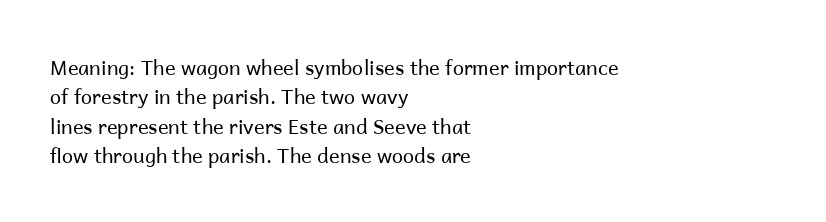
Look at the tracking — it's just the regular setting, nothing added. This sample keeps an unexceptional amount of space between lines. A typesetter would mark this as roman, not italic. Each row of text sits above clean, open space. Ink coverage per letter is moderate at most. This rendering uses left alignment, leaving the right contour irregular.
